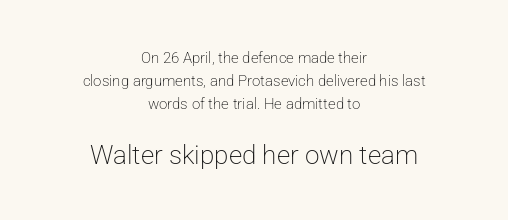
Q: Is the text bold? A: No.
Q: Is the text italic (slanted)? A: No, it is upright.
Q: Is the text underlined? A: No.
Q: How is the paragraph aligned? A: Centered.
Q: Is the spacing between letters normal or unusually wide? A: Normal.
Q: Is the spacing between lines tight, normal or loose? A: Normal.
Q: Which block of text is set in a larger size, the first (top) or the second (bottom)? A: The second (bottom) one.
